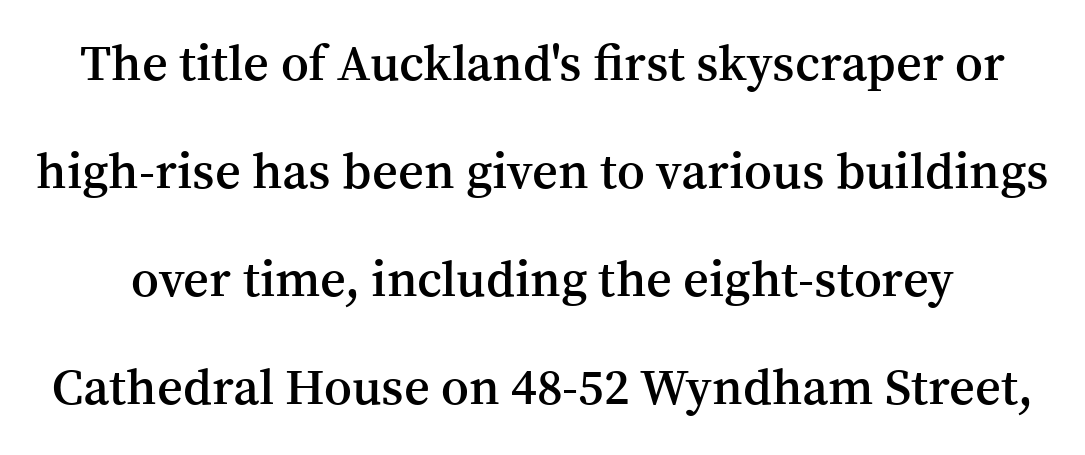
Q: Is the text bold? A: Semi-bold.
Q: Is the text italic (slanted)? A: No, it is upright.
Q: Is the typeface a serif or a sans-serif typeface? A: Serif.
Q: Is the text underlined? A: No.
Q: Is the spacing between letters normal or unusually wide? A: Normal.
Q: Is the spacing between lines tight, normal or loose? A: Loose.
Q: Width (condensed, normal, or wide)? A: Normal.
Q: Stroke contrast? A: Medium.
Q: x-height? A: Medium.
Q: Monospaced? A: No.
